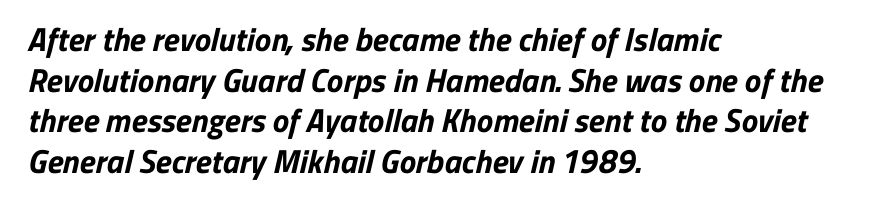
Character widths vary here, with narrow letters taking less room than wide ones. Any mark beneath the type? The region is blank. Typographic density is high because the face is bold. A sans-serif font was chosen for this passage.
